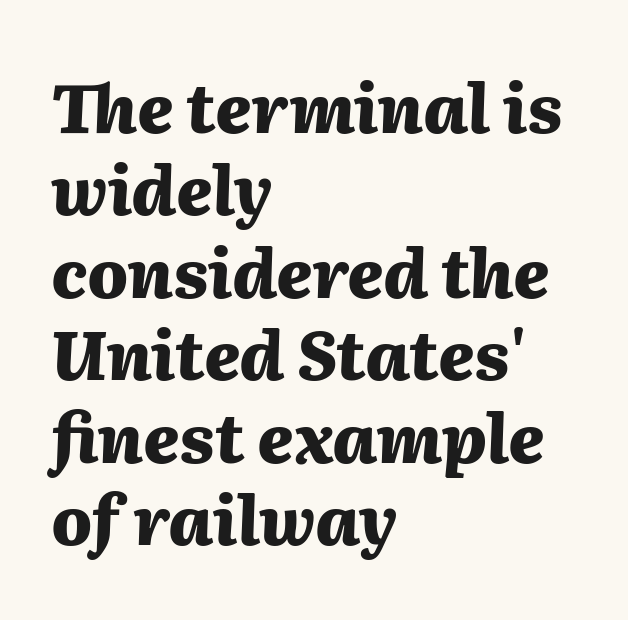
Q: Is the text bold? A: Yes.
Q: Is the text italic (slanted)? A: Yes, it leans right by about 2 degrees.
Q: Is the text underlined? A: No.
Q: How is the paragraph aligned? A: Left-aligned.
Q: Is the spacing between letters normal or unusually wide? A: Normal.
Q: Width (condensed, normal, or wide)? A: Normal.
Q: Stroke contrast? A: Medium.
Q: x-height? A: Medium.
Q: Monospaced? A: No.
